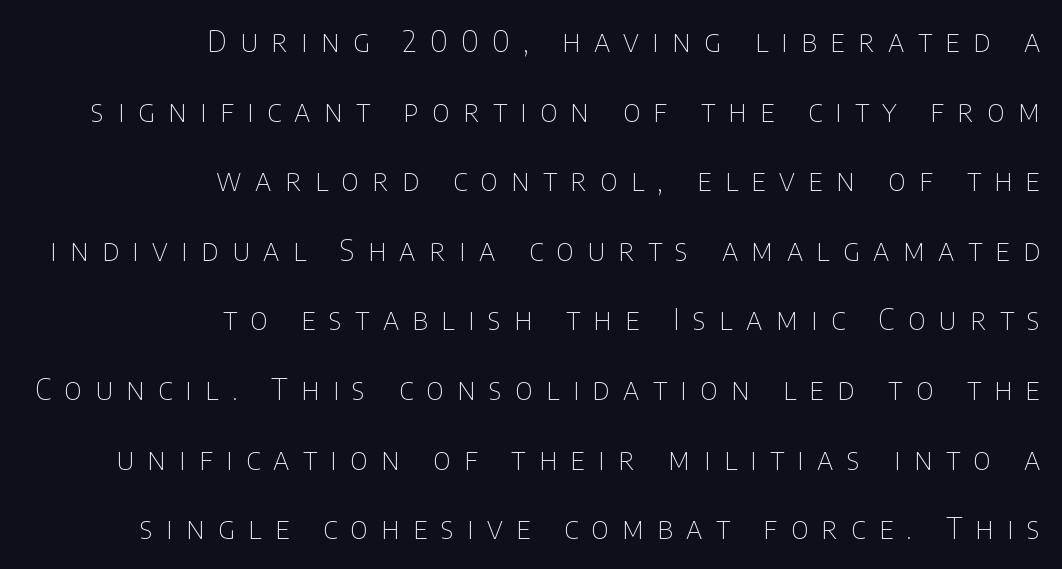
The image shows 29 px thin sans-serif type, upright; set right-aligned, loose line spacing (2.4x), unusually wide letter spacing (+0.46 em), not underlined; low stroke contrast and a large x-height.
